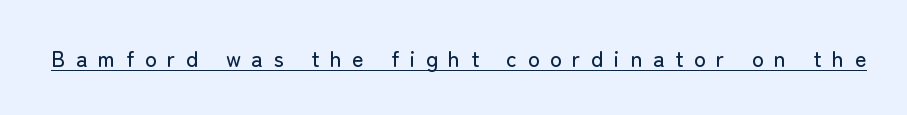
{"italic": "no", "underline": "yes", "letter_spacing": "wide", "letter_spacing_em": 0.48, "glyph_px": 22}
